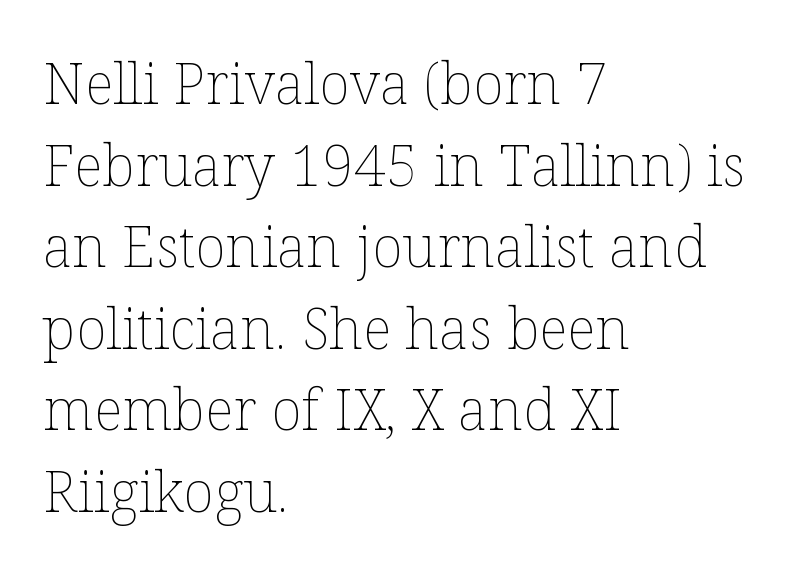
Q: Is the text bold? A: No.
Q: Is the text italic (slanted)? A: No, it is upright.
Q: Is the text underlined? A: No.
Q: How is the paragraph aligned? A: Left-aligned.
Q: Is the spacing between letters normal or unusually wide? A: Normal.
Q: Is the spacing between lines tight, normal or loose? A: Normal.
Q: Width (condensed, normal, or wide)? A: Normal.
Q: Stroke contrast? A: Low.
Q: x-height? A: Medium.
Q: Monospaced? A: No.
